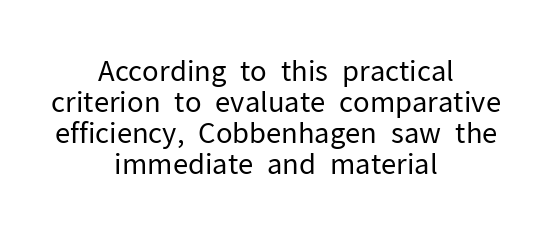
{"serif": "no", "italic": "no", "bold": "no", "weight": "regular", "width": "normal", "stroke_contrast": "low", "x_height": "medium", "monospaced": "no", "underline": "no", "align": "center", "line_spacing": "tight", "line_spacing_ratio": 1.11, "letter_spacing": "normal", "letter_spacing_em": 0.0, "glyph_px": 28}
